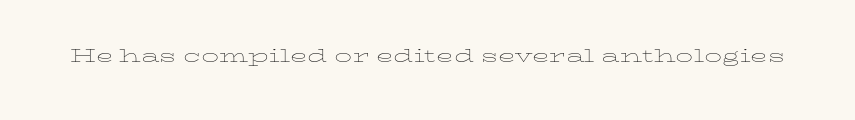
The type is set solid horizontally, with unmodified tracking. Words float on clear page, feet unadorned. A quiet, ordinary-to-light weight characterises the typeface. The type sits square on the baseline with zero lean.
